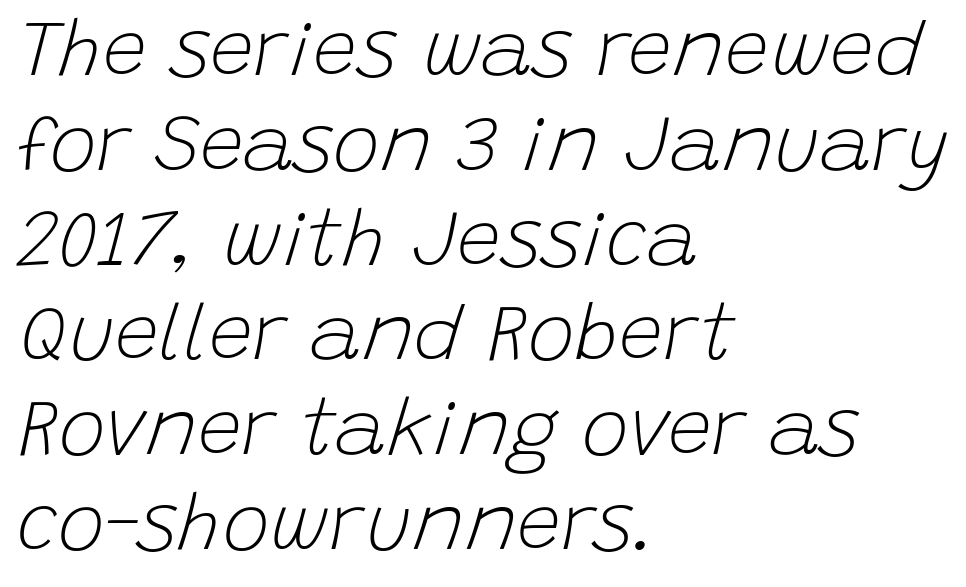
The image shows 79 px light type, italic (leaning right); set left-aligned, line spacing 1.2x, normal letter spacing, not underlined; low stroke contrast and a large x-height.
